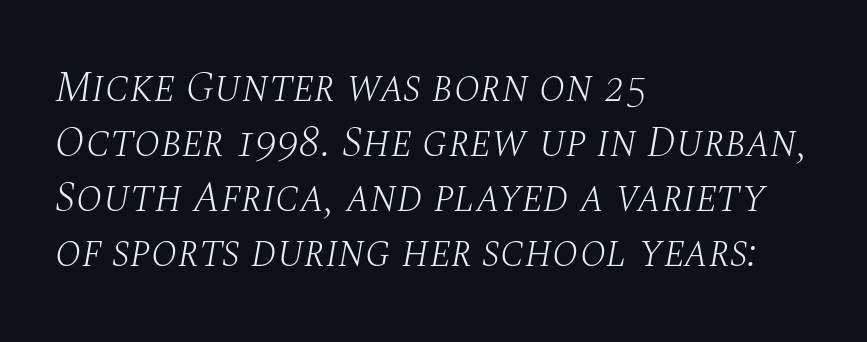
Q: Is the text bold? A: No.
Q: Is the text italic (slanted)? A: Yes, it leans right by about 10 degrees.
Q: Is the typeface a serif or a sans-serif typeface? A: Serif.
Q: Is the text underlined? A: No.
Q: How is the paragraph aligned? A: Left-aligned.
Q: Is the spacing between letters normal or unusually wide? A: Normal.
Q: Is the spacing between lines tight, normal or loose? A: Normal.
Q: Width (condensed, normal, or wide)? A: Normal.
Q: Stroke contrast? A: Medium.
Q: x-height? A: Large.
Q: Monospaced? A: No.
